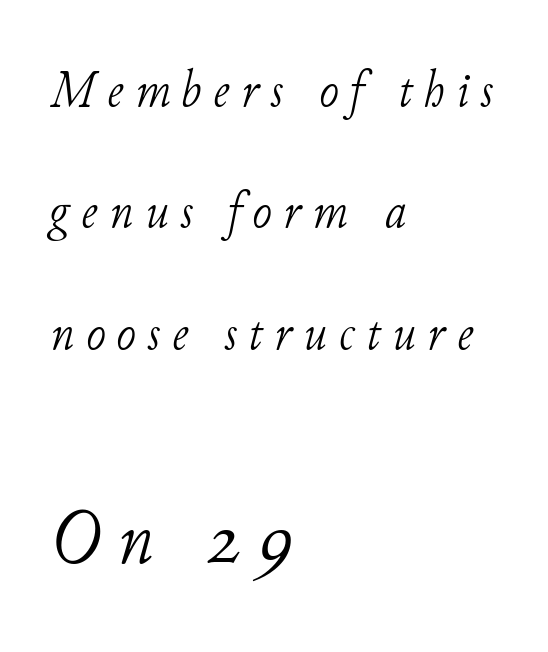
The lettering tilts uniformly, giving the passage an italic look. You could not count columns in this text — the font is proportionally spaced. These two chunks differ in scale, with the bottom chunk taking the larger measure. A typesetter would label this face a serif. Widely set lines give the paragraph a tall, airy silhouette.
